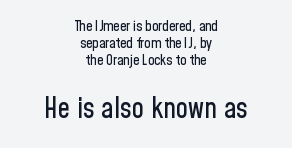
{"serif": "no", "italic": "no", "width": "condensed", "stroke_contrast": "low", "x_height": "medium", "monospaced": "no", "underline": "no", "align": "center", "line_spacing_ratio": 1.21, "letter_spacing": "normal", "letter_spacing_em": 0.0, "larger_block": "second", "size_ratio": 2.0, "glyph_px": 28}
